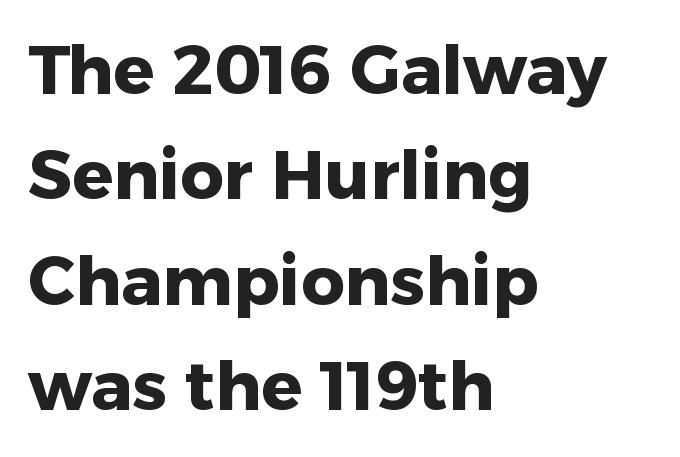
The paragraph has a hard left edge and a soft right edge. Is this a fixed-width face? No — the glyphs have proportional, varying widths. Designer's note — italics off, roman on. The designer left line spacing at the default. The glyphs are unaccompanied by any horizontal stroke below them.
